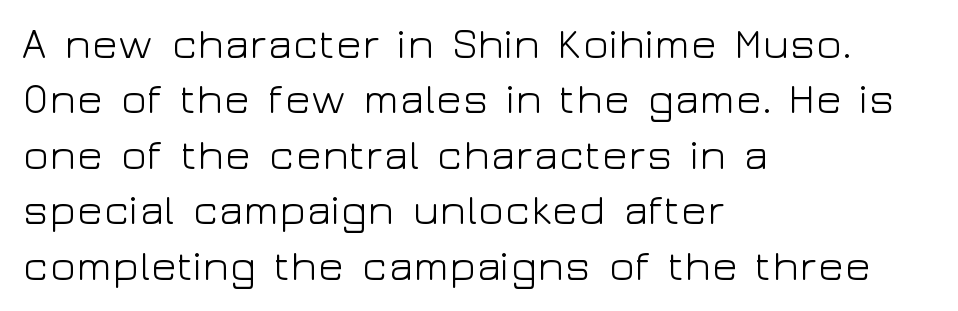
{"serif": "no", "italic": "no", "bold": "no", "weight": "light", "width": "wide", "stroke_contrast": "low", "x_height": "medium", "monospaced": "no", "underline": "no", "align": "left", "line_spacing": "normal", "line_spacing_ratio": 1.29, "letter_spacing": "normal", "letter_spacing_em": 0.0, "glyph_px": 43}
